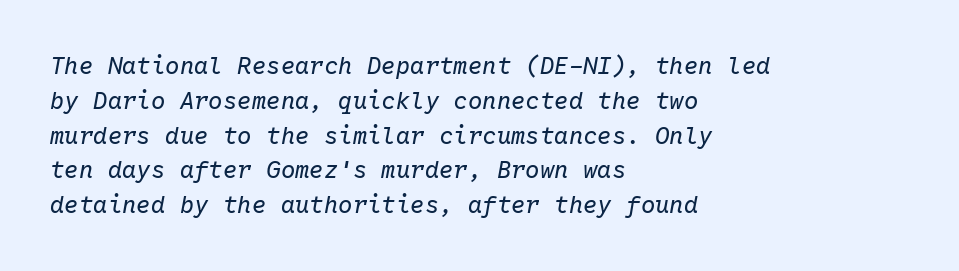
The image shows 24 px text type, italic (leaning right); set left-aligned, normal line spacing (1.45x), normal letter spacing, not underlined.
